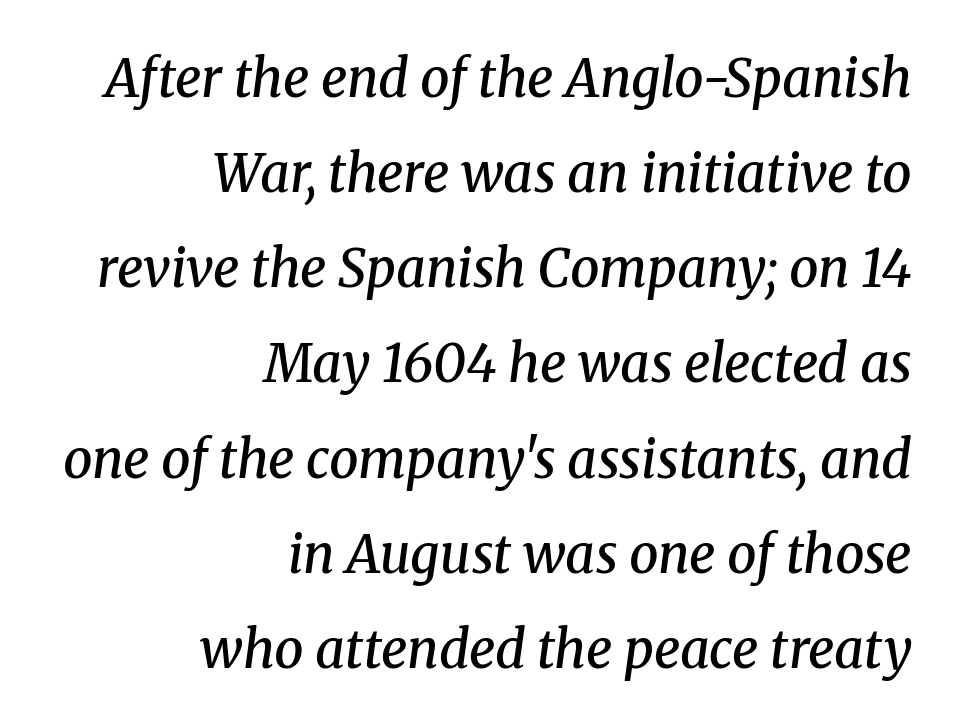
Q: Is the text bold? A: Semi-bold.
Q: Is the text italic (slanted)? A: Yes, it leans right by about 8 degrees.
Q: Is the typeface a serif or a sans-serif typeface? A: Serif.
Q: Is the text underlined? A: No.
Q: How is the paragraph aligned? A: Right-aligned.
Q: Is the spacing between letters normal or unusually wide? A: Normal.
Q: Width (condensed, normal, or wide)? A: Normal.
Q: Stroke contrast? A: Medium.
Q: x-height? A: Medium.
Q: Monospaced? A: No.
